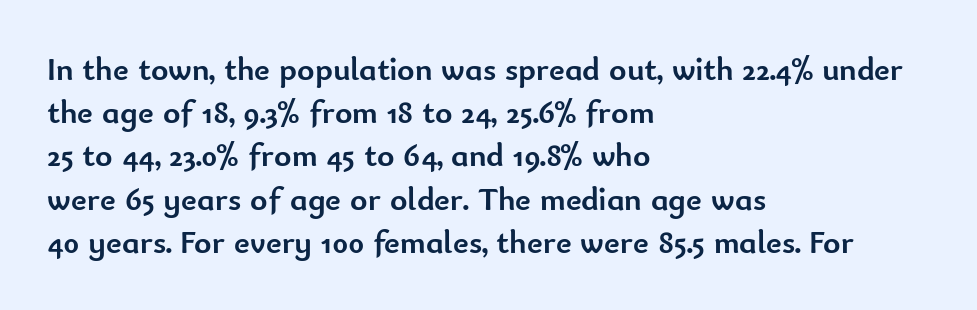
Q: Is the text bold? A: Yes.
Q: Is the text italic (slanted)? A: No, it is upright.
Q: Is the typeface a serif or a sans-serif typeface? A: Sans-serif.
Q: Is the text underlined? A: No.
Q: How is the paragraph aligned? A: Left-aligned.
Q: Is the spacing between letters normal or unusually wide? A: Normal.
Q: Is the spacing between lines tight, normal or loose? A: Normal.
Q: Width (condensed, normal, or wide)? A: Normal.
Q: Stroke contrast? A: Low.
Q: x-height? A: Small.
Q: Monospaced? A: No.
